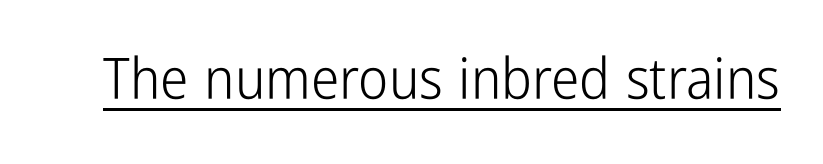
The image shows 57 px light, condensed sans-serif type, upright; set normal letter spacing, underlined; low stroke contrast and a medium x-height.
